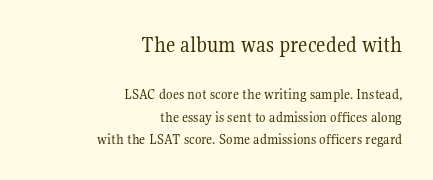
The image shows 23 px text type, upright; set right-aligned, normal line spacing (1.53x), normal letter spacing, not underlined; the first (top) block is 1.53x larger.
